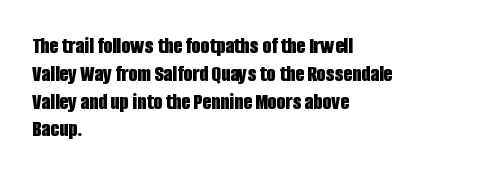
The image shows 23 px bold type, upright; set left-aligned, line spacing 1.21x, normal letter spacing, not underlined.
